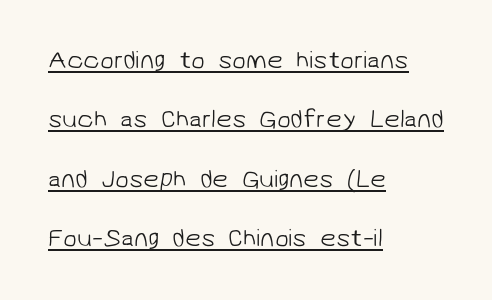
Glance below the letters and you will spot a drawn line. These lines stand farther apart than default settings would place them. The typesetting does not lean heavy: it is not bold. Honestly, the letter spacing is just normal — you wouldn't notice it. Notice how the passage keeps a crisp vertical edge on the left only.
